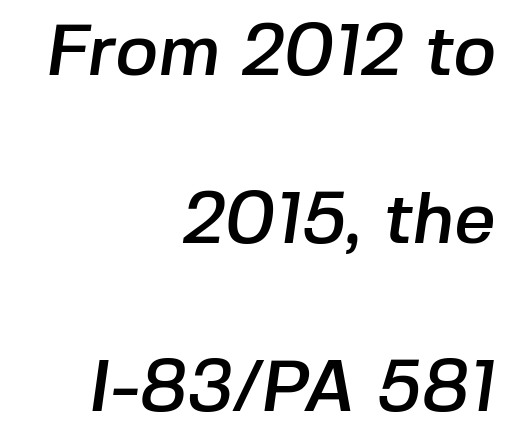
How would I describe the line gaps? Wide and relaxed. Grotesque or geometric, the face here clearly has no serifs. Honestly, there is no underline to notice here at all. Proportional: the letters do not fall into vertical columns.
